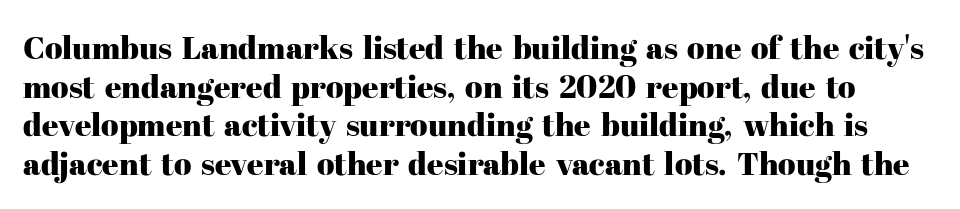
The image shows 32 px serif type, upright; set line spacing 1.21x, normal letter spacing, not underlined; high stroke contrast and a medium x-height.
